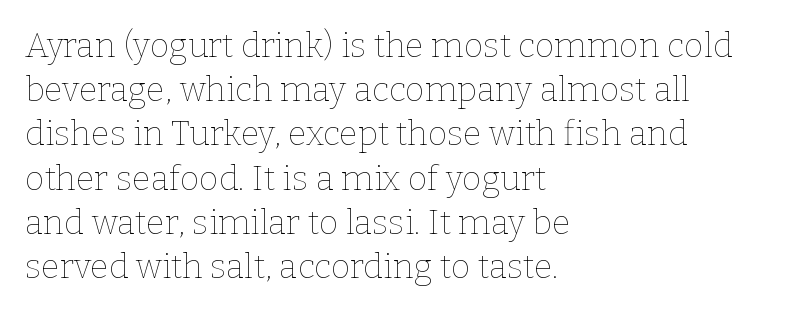
Q: Is the text bold? A: No.
Q: Is the text italic (slanted)? A: No, it is upright.
Q: Is the text underlined? A: No.
Q: How is the paragraph aligned? A: Left-aligned.
Q: Is the spacing between letters normal or unusually wide? A: Normal.
Q: Is the spacing between lines tight, normal or loose? A: Normal.
Q: Width (condensed, normal, or wide)? A: Normal.
Q: Stroke contrast? A: Low.
Q: x-height? A: Medium.
Q: Monospaced? A: No.
